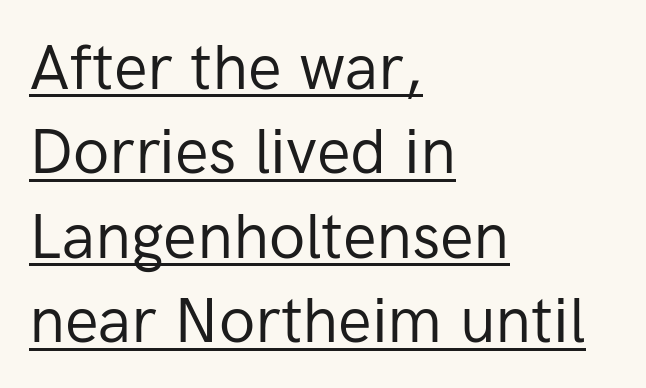
{"serif": "no", "italic": "no", "bold": "no", "weight": "regular", "width": "normal", "stroke_contrast": "low", "x_height": "medium", "monospaced": "no", "underline": "yes", "align": "left", "line_spacing": "normal", "line_spacing_ratio": 1.34, "letter_spacing": "normal", "letter_spacing_em": 0.0, "glyph_px": 63}
